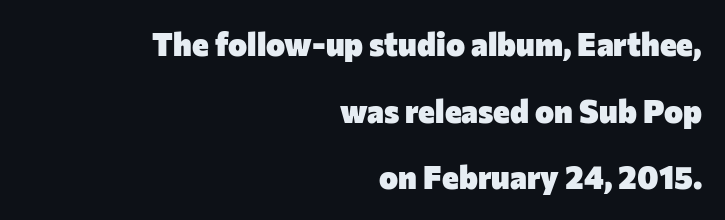
Q: Is the text bold? A: Yes.
Q: Is the text italic (slanted)? A: No, it is upright.
Q: Is the typeface a serif or a sans-serif typeface? A: Sans-serif.
Q: Is the text underlined? A: No.
Q: How is the paragraph aligned? A: Right-aligned.
Q: Is the spacing between letters normal or unusually wide? A: Normal.
Q: Is the spacing between lines tight, normal or loose? A: Loose.
Q: Width (condensed, normal, or wide)? A: Normal.
Q: Stroke contrast? A: Low.
Q: x-height? A: Medium.
Q: Monospaced? A: No.
